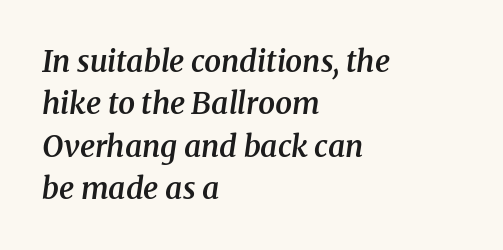
{"serif": "yes", "italic": "yes", "lean": "right", "slant_degrees": 8, "bold": "semi", "weight": "semibold", "width": "normal", "stroke_contrast": "medium", "x_height": "medium", "monospaced": "no", "underline": "no", "align": "left", "line_spacing": "normal", "line_spacing_ratio": 1.41, "letter_spacing": "normal", "letter_spacing_em": 0.0, "glyph_px": 30}
